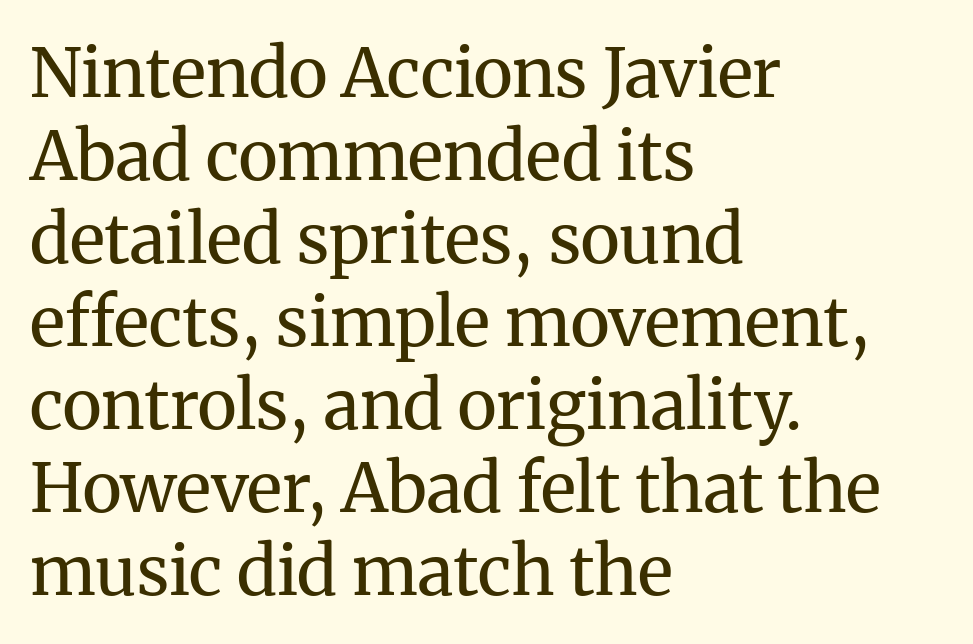
{"serif": "yes", "italic": "no", "bold": "no", "weight": "regular", "width": "normal", "stroke_contrast": "medium", "x_height": "medium", "monospaced": "no", "underline": "no", "align": "left", "line_spacing_ratio": 1.22, "letter_spacing": "normal", "letter_spacing_em": 0.0, "glyph_px": 68}
